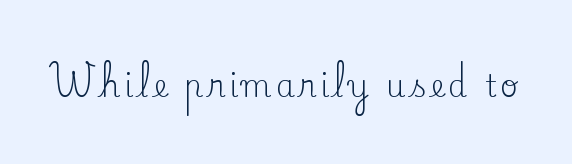
The image shows 30 px regular-weight type, upright; set not underlined; low stroke contrast and a small x-height.
